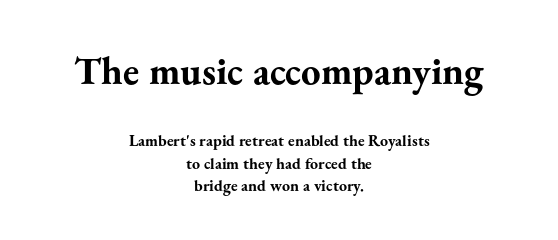
The letters stand straight up with perfectly vertical stems. A normal amount of white space separates one row of letters from the next. Think of a printed novel: that variable character pitch is what you see here. I'd describe the lettering as bold — thick and assertive.
